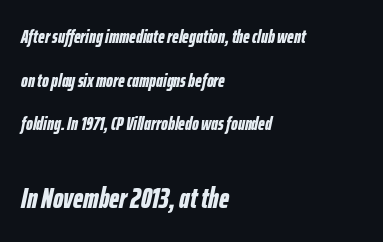
The image shows 29 px bold, condensed type, italic (leaning right); set left-aligned, loose line spacing (2.29x), normal letter spacing, not underlined; the second (bottom) block is 1.53x larger; low stroke contrast and a medium x-height.
